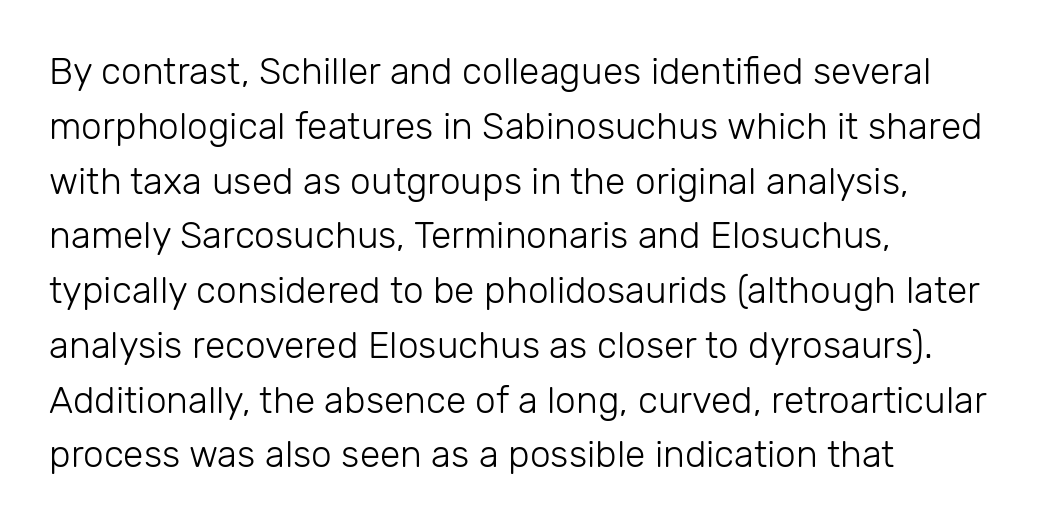
Q: Is the text bold? A: No.
Q: Is the text italic (slanted)? A: No, it is upright.
Q: Is the typeface a serif or a sans-serif typeface? A: Sans-serif.
Q: Is the text underlined? A: No.
Q: How is the paragraph aligned? A: Left-aligned.
Q: Is the spacing between letters normal or unusually wide? A: Normal.
Q: Is the spacing between lines tight, normal or loose? A: Normal.
Q: Width (condensed, normal, or wide)? A: Normal.
Q: Stroke contrast? A: Low.
Q: x-height? A: Medium.
Q: Monospaced? A: No.
